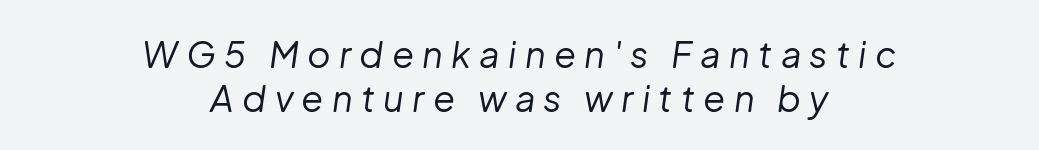
{"italic": "yes", "lean": "right", "slant_degrees": 8, "bold": "no", "weight": "regular", "width": "normal", "stroke_contrast": "low", "x_height": "medium", "monospaced": "no", "underline": "no", "align": "center", "line_spacing_ratio": 1.22, "letter_spacing": "wide", "letter_spacing_em": 0.23, "glyph_px": 36}
